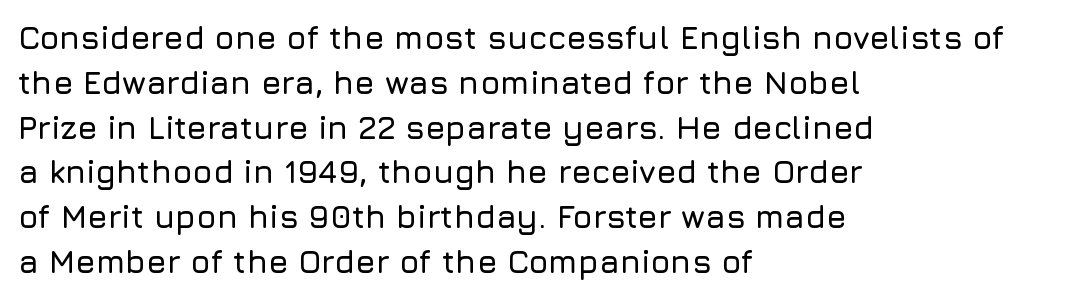
{"serif": "no", "italic": "no", "width": "normal", "stroke_contrast": "low", "x_height": "medium", "monospaced": "no", "underline": "no", "align": "left", "line_spacing": "normal", "line_spacing_ratio": 1.4, "letter_spacing": "normal", "letter_spacing_em": 0.0, "glyph_px": 32}
